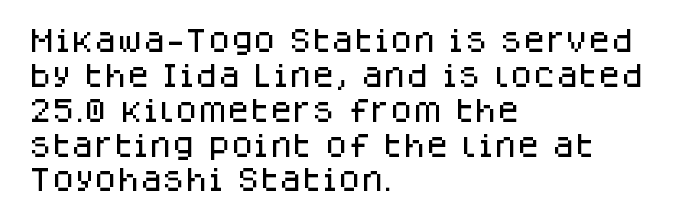
{"italic": "no", "underline": "no", "align": "left", "line_spacing": "normal", "line_spacing_ratio": 1.34, "letter_spacing": "normal", "letter_spacing_em": 0.0, "glyph_px": 26}
